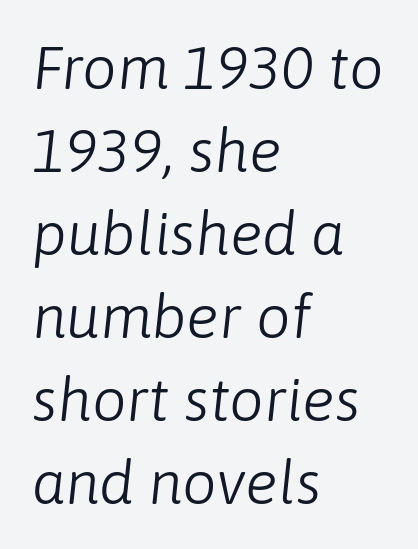
Q: Is the text bold? A: No.
Q: Is the text italic (slanted)? A: Yes, it leans right by about 6 degrees.
Q: Is the text underlined? A: No.
Q: How is the paragraph aligned? A: Left-aligned.
Q: Is the spacing between letters normal or unusually wide? A: Normal.
Q: Is the spacing between lines tight, normal or loose? A: Normal.
Q: Width (condensed, normal, or wide)? A: Normal.
Q: Stroke contrast? A: Low.
Q: x-height? A: Medium.
Q: Monospaced? A: No.
